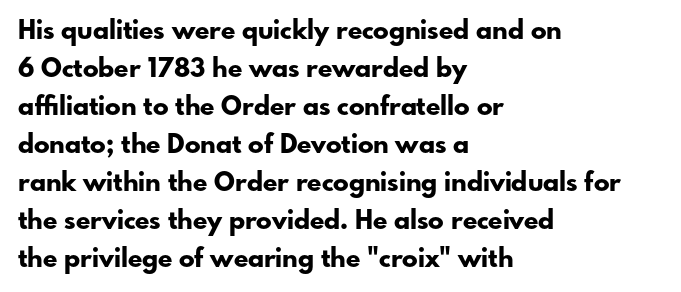
The image shows 26 px bold type, upright; set left-aligned, normal line spacing (1.46x), normal letter spacing, not underlined.
